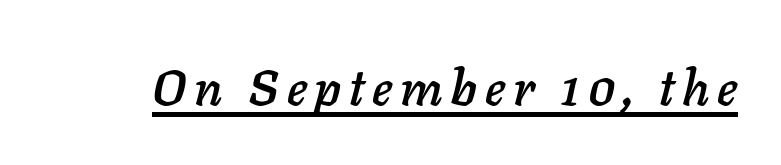
The image shows 49 px text type, italic (leaning right); set underlined; low stroke contrast and a medium x-height.
